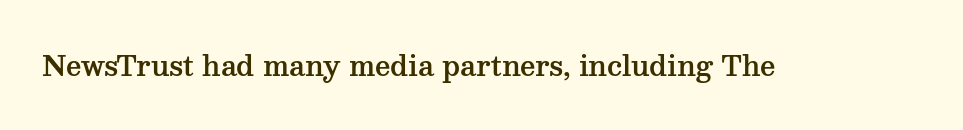
The image shows 27 px text type, upright; set normal letter spacing, not underlined.
